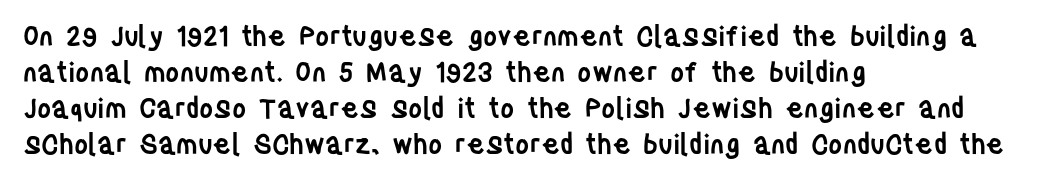
{"italic": "no", "bold": "semi", "underline": "no", "align": "left", "line_spacing": "normal", "line_spacing_ratio": 1.33, "letter_spacing": "normal", "letter_spacing_em": 0.0, "glyph_px": 27}
